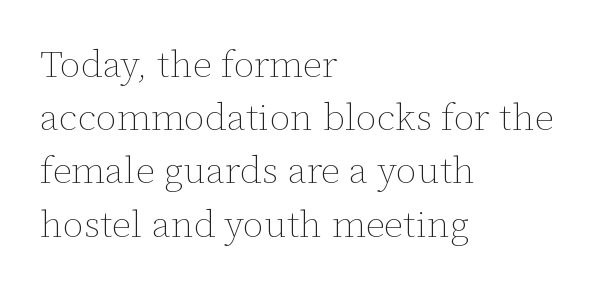
The image shows 38 px thin type, upright; set left-aligned, normal line spacing (1.4x), normal letter spacing, not underlined; low stroke contrast and a medium x-height.
